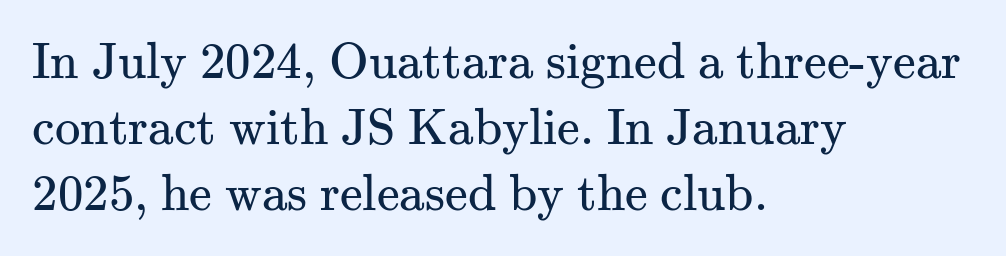
Q: Is the text bold? A: No.
Q: Is the text italic (slanted)? A: No, it is upright.
Q: Is the typeface a serif or a sans-serif typeface? A: Serif.
Q: Is the text underlined? A: No.
Q: How is the paragraph aligned? A: Left-aligned.
Q: Is the spacing between letters normal or unusually wide? A: Normal.
Q: Is the spacing between lines tight, normal or loose? A: Normal.
Q: Width (condensed, normal, or wide)? A: Normal.
Q: Stroke contrast? A: Medium.
Q: x-height? A: Small.
Q: Monospaced? A: No.
